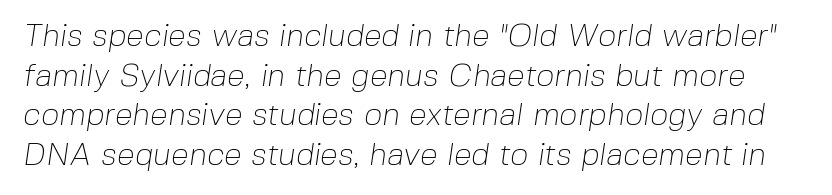
{"serif": "no", "bold": "no", "weight": "thin", "width": "normal", "stroke_contrast": "low", "x_height": "medium", "monospaced": "no", "underline": "no", "line_spacing_ratio": 1.24, "letter_spacing": "normal", "letter_spacing_em": 0.0, "glyph_px": 32}
